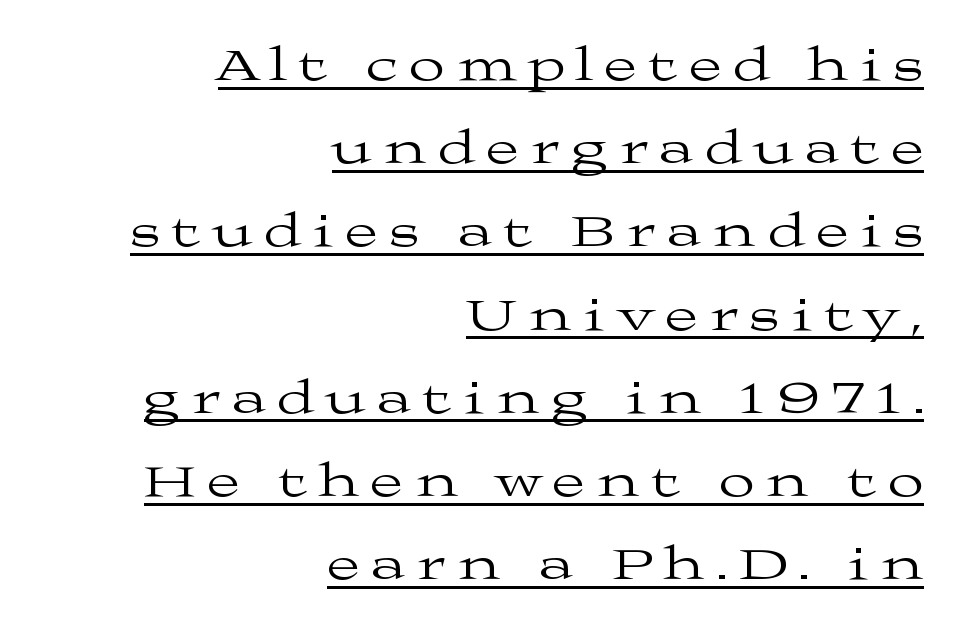
The image shows 47 px regular-weight, wide serif type, upright; set right-aligned, line spacing 1.77x, unusually wide letter spacing (+0.27 em), underlined; medium stroke contrast and a medium x-height.
